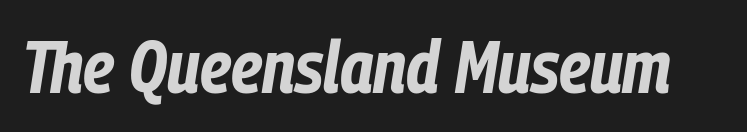
{"italic": "yes", "lean": "right", "slant_degrees": 9, "bold": "yes", "weight": "bold", "width": "condensed", "stroke_contrast": "low", "x_height": "medium", "monospaced": "no", "underline": "no", "letter_spacing": "normal", "letter_spacing_em": 0.0, "glyph_px": 73}
